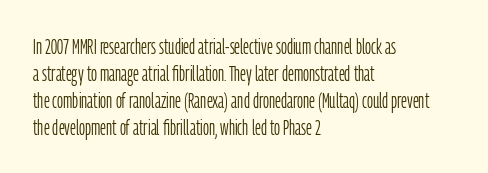
{"italic": "no", "bold": "no", "underline": "no", "align": "left", "line_spacing": "normal", "line_spacing_ratio": 1.28, "letter_spacing": "normal", "letter_spacing_em": 0.0, "glyph_px": 21}
